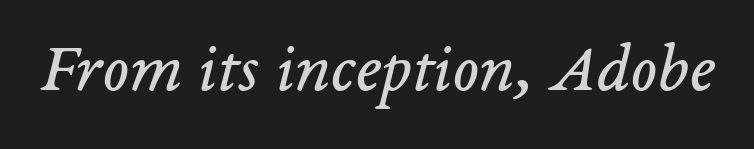
The characters are drawn with everyday or finer stroke widths. Letter spacing: default. A typesetter would mark this as italic. Anything drawn beneath the words? Only blank space. Each letter's strokes conclude with small projecting serifs. Proportional: the letters do not fall into vertical columns.
